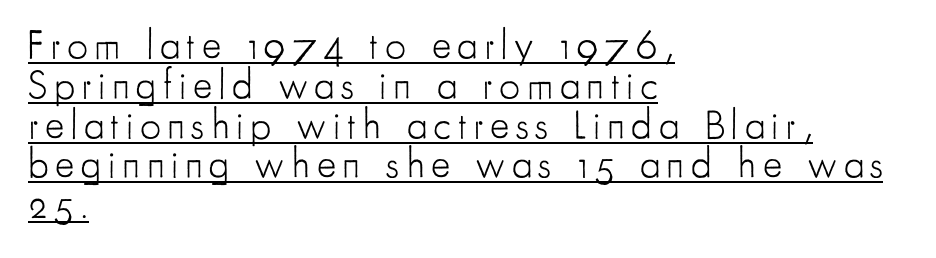
The passage shown stacks its lines with hardly any gap. All the whitespace from short lines collects on the right. Stems here are at most as thick as an everyday book face. The designer went with a sans here, leaving each stem footless.
